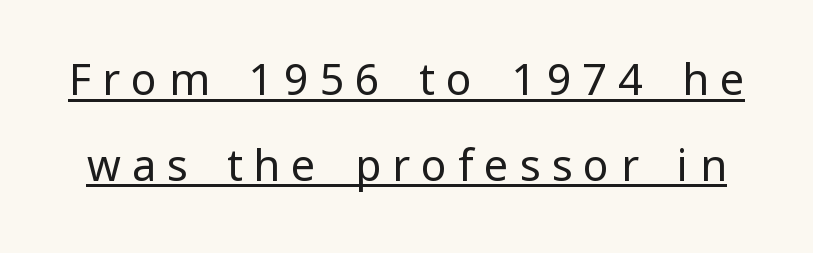
{"serif": "no", "italic": "no", "bold": "no", "weight": "regular", "width": "normal", "stroke_contrast": "low", "x_height": "medium", "monospaced": "no", "underline": "yes", "line_spacing": "loose", "line_spacing_ratio": 1.99, "letter_spacing": "wide", "letter_spacing_em": 0.26, "glyph_px": 43}
